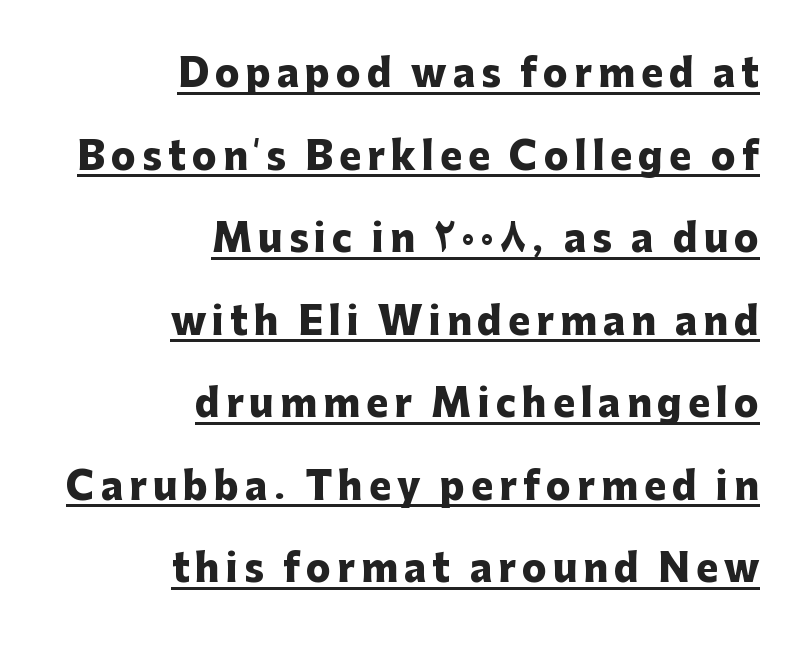
The image shows 37 px heavy sans-serif type, upright; set right-aligned, loose line spacing (2.23x), underlined; low stroke contrast and a medium x-height.
